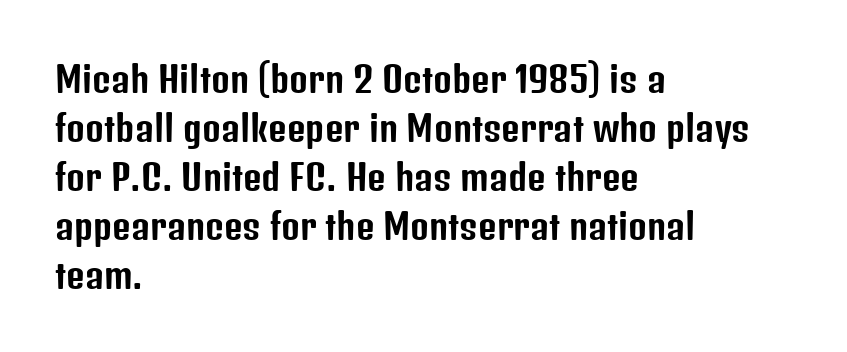
The type family on display is of the sans-serif kind. In terms of leading, this rendering sits right in the middle. Casual observation: everything's shoved over to the left. The gap between lines stays unmarked. In terms of letterspacing, this is plain default setting.
